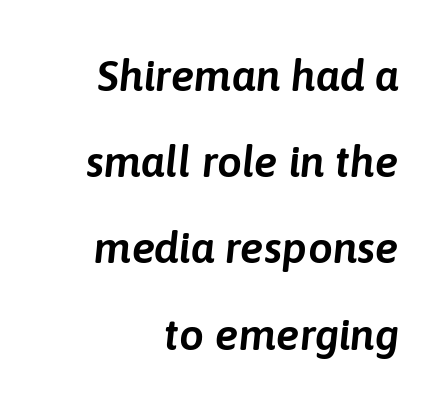
Q: Is the text italic (slanted)? A: Yes, it leans right by about 6 degrees.
Q: Is the text underlined? A: No.
Q: How is the paragraph aligned? A: Right-aligned.
Q: Is the spacing between letters normal or unusually wide? A: Normal.
Q: Is the spacing between lines tight, normal or loose? A: Loose.
Q: Width (condensed, normal, or wide)? A: Normal.
Q: Stroke contrast? A: Low.
Q: x-height? A: Medium.
Q: Monospaced? A: No.
